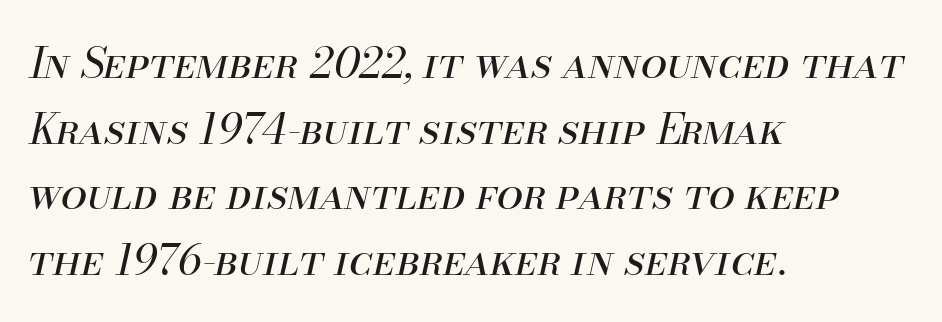
Line spacing here is normal. Looks like regular typesetting: each glyph gets only the width it needs. The typesetting does not lean heavy: it is not bold. The ragged edge is on the right, which tells us the setting is flush left. The gaps between neighbouring characters are ordinary and unremarkable.
